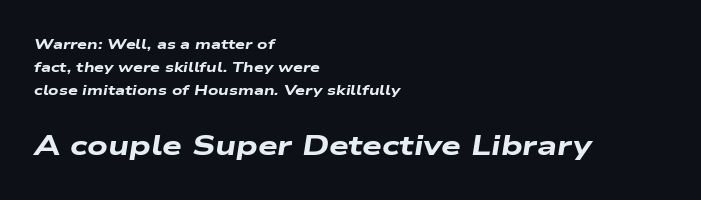
Q: Is the text bold? A: Yes.
Q: Is the text italic (slanted)? A: Yes, it leans right by about 9 degrees.
Q: Is the text underlined? A: No.
Q: How is the paragraph aligned? A: Left-aligned.
Q: Is the spacing between letters normal or unusually wide? A: Normal.
Q: Is the spacing between lines tight, normal or loose? A: Normal.
Q: Which block of text is set in a larger size, the first (top) or the second (bottom)? A: The second (bottom) one.
Q: Width (condensed, normal, or wide)? A: Wide.
Q: Stroke contrast? A: Low.
Q: x-height? A: Medium.
Q: Monospaced? A: No.
